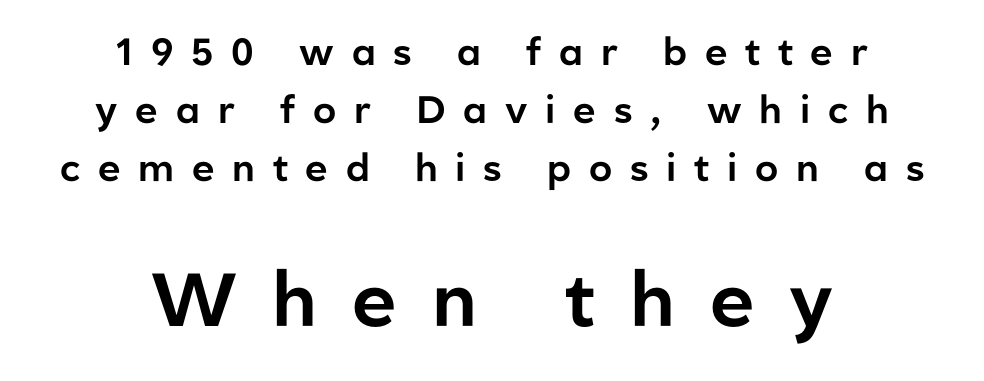
Q: Is the text italic (slanted)? A: No, it is upright.
Q: Is the typeface a serif or a sans-serif typeface? A: Sans-serif.
Q: Is the text underlined? A: No.
Q: How is the paragraph aligned? A: Centered.
Q: Is the spacing between letters normal or unusually wide? A: Unusually wide.
Q: Is the spacing between lines tight, normal or loose? A: Normal.
Q: Which block of text is set in a larger size, the first (top) or the second (bottom)? A: The second (bottom) one.
Q: Width (condensed, normal, or wide)? A: Normal.
Q: Stroke contrast? A: Low.
Q: x-height? A: Medium.
Q: Monospaced? A: No.
